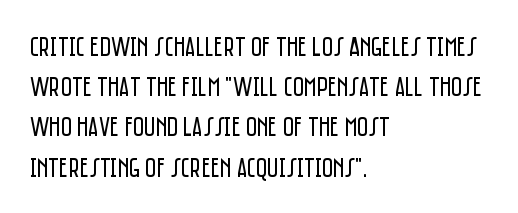
The image shows 27 px text type, upright; set left-aligned, normal line spacing (1.49x), normal letter spacing, not underlined.
